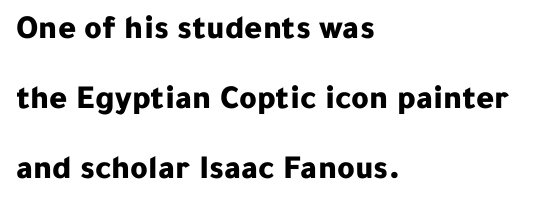
Examine the stroke ends and you'll find no serifs. Casual observation: everything's shoved over to the left. The rendering uses a large line-height, opening up the rows. A typesetter would call this proportional, since set widths differ per character. Posture: upright roman.
